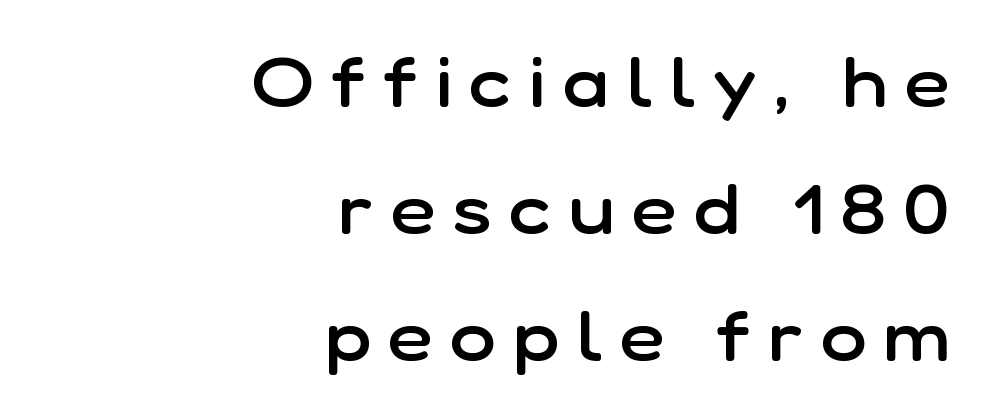
Do the characters align in a grid? No, the font is proportional. The letters stand straight up with perfectly vertical stems. I'd describe the lettering as semibold — firm but not a full bold. Quick note: underline off. Characters follow at a spacing far wider than the type designer built in. This is sans-serif lettering, the kind often seen on screens and signage.
